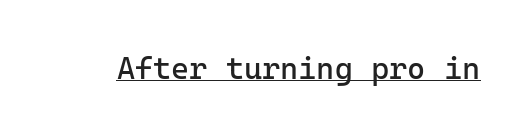
Check where the strokes stop: nothing finishes them off — pure sans. Students, observe the line beneath the letters — that is underlining. The type is set solid horizontally, with unmodified tracking. Is this a fixed-width face? Yes — each glyph sits in an identical cell. The specimen reads as upright at a glance. The strokes are not fattened; the text isn't bold.
